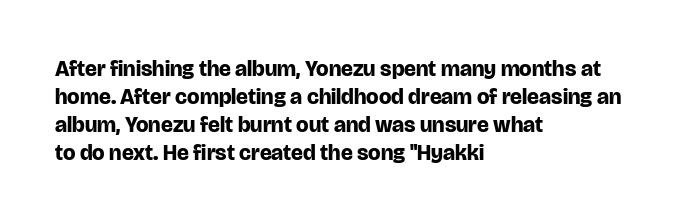
The axis of the letterforms is exactly vertical. Leftover space on each line is placed entirely after the last word. Each row of text sits above clean, open space. Students, note that the glyphs here touch the page at normal intervals.
